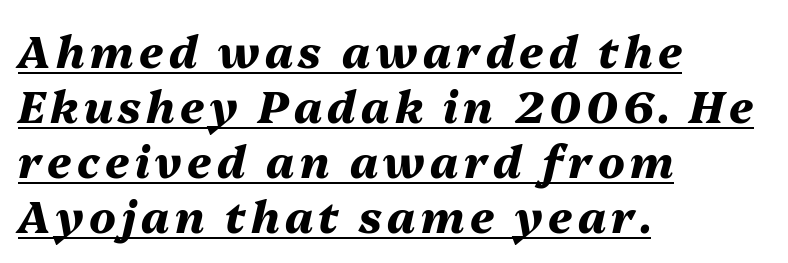
Q: Is the text bold? A: Yes.
Q: Is the text italic (slanted)? A: Yes, it leans right by about 13 degrees.
Q: Is the text underlined? A: Yes.
Q: How is the paragraph aligned? A: Left-aligned.
Q: Is the spacing between lines tight, normal or loose? A: Normal.
Q: Width (condensed, normal, or wide)? A: Normal.
Q: Stroke contrast? A: Medium.
Q: x-height? A: Medium.
Q: Monospaced? A: No.
